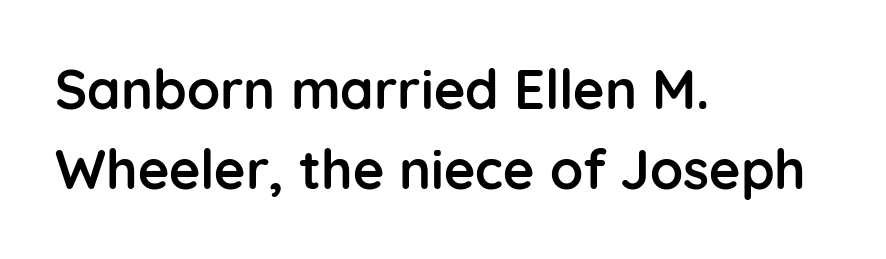
The image shows 54 px semibold sans-serif type, upright; set left-aligned, normal line spacing (1.49x), normal letter spacing, not underlined; low stroke contrast and a medium x-height.
